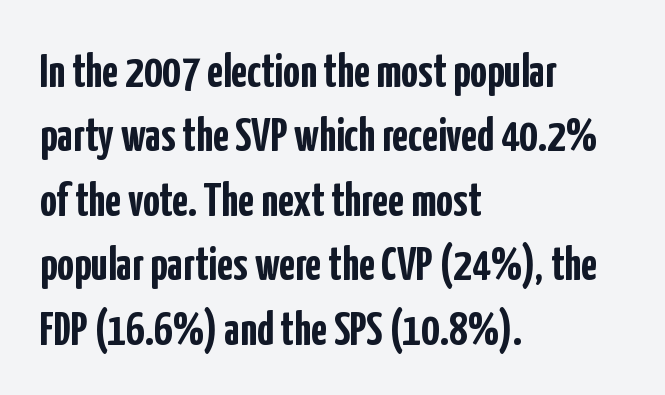
The image shows 47 px semibold, condensed sans-serif type, upright; set left-aligned, normal line spacing (1.37x), normal letter spacing, not underlined; low stroke contrast and a medium x-height.
